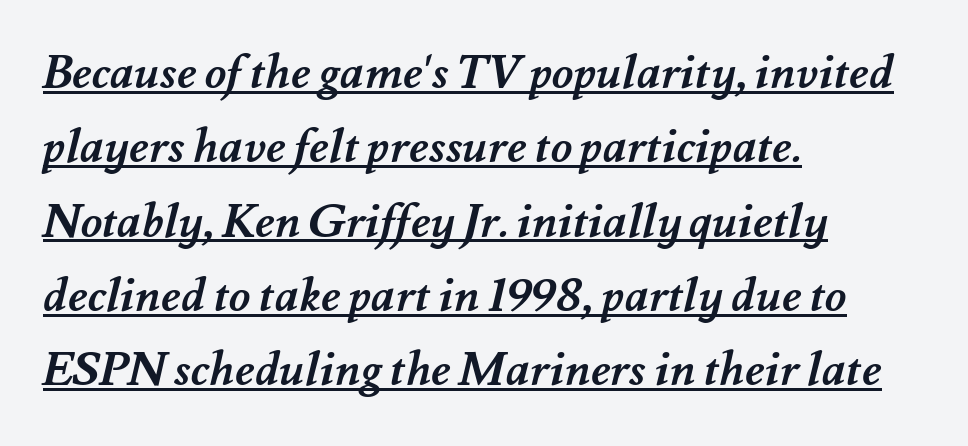
{"bold": "yes", "weight": "semibold", "width": "normal", "stroke_contrast": "medium", "x_height": "small", "monospaced": "no", "underline": "yes", "align": "left", "line_spacing": "normal", "line_spacing_ratio": 1.58, "letter_spacing": "normal", "letter_spacing_em": 0.0, "glyph_px": 47}
